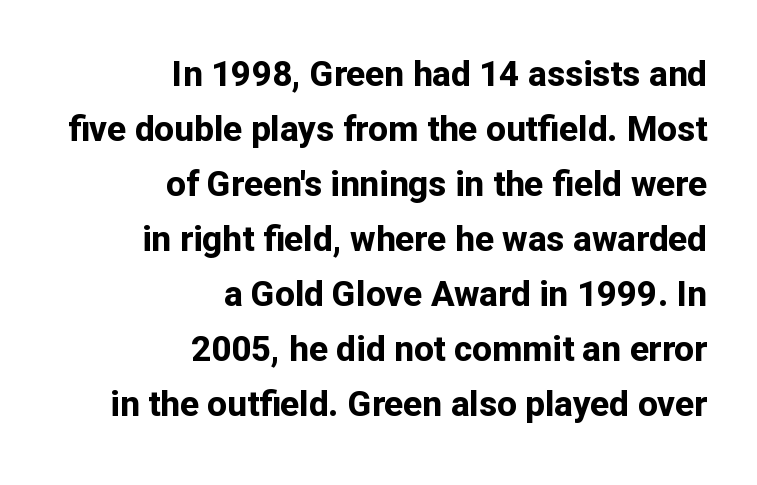
Notice how the stems are strictly vertical — no italics here. The specimen omits any rule beneath the text block's lines. Note: no serifs on the glyphs. A dark, heavy texture on the line: the type is bold. You could call the tracking neutral — neither tight nor loose. Leading matches the norm, producing a regular column.
